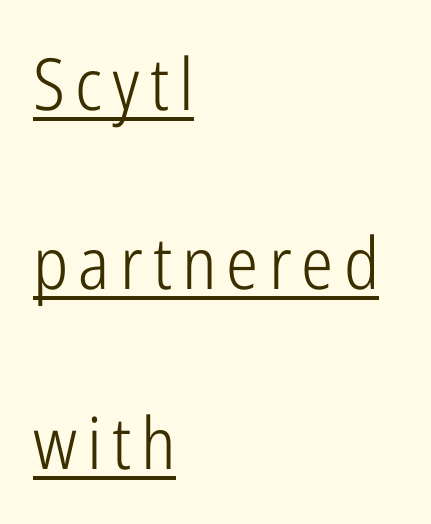
Q: Is the text bold? A: No.
Q: Is the text italic (slanted)? A: No, it is upright.
Q: Is the typeface a serif or a sans-serif typeface? A: Sans-serif.
Q: Is the text underlined? A: Yes.
Q: How is the paragraph aligned? A: Left-aligned.
Q: Is the spacing between lines tight, normal or loose? A: Loose.
Q: Width (condensed, normal, or wide)? A: Condensed.
Q: Stroke contrast? A: Low.
Q: x-height? A: Medium.
Q: Monospaced? A: No.
